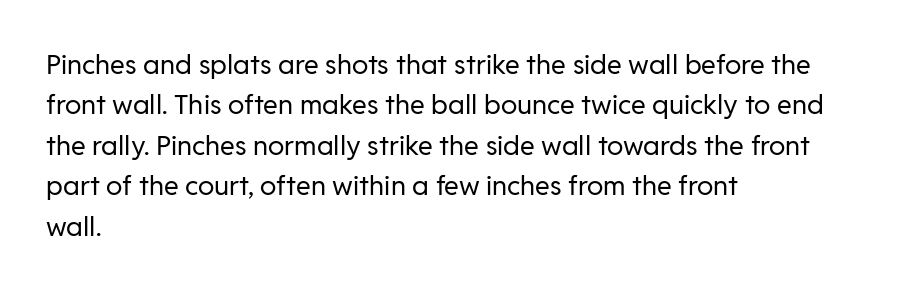
Q: Is the text bold? A: No.
Q: Is the text italic (slanted)? A: No, it is upright.
Q: Is the text underlined? A: No.
Q: How is the paragraph aligned? A: Left-aligned.
Q: Is the spacing between letters normal or unusually wide? A: Normal.
Q: Is the spacing between lines tight, normal or loose? A: Normal.
